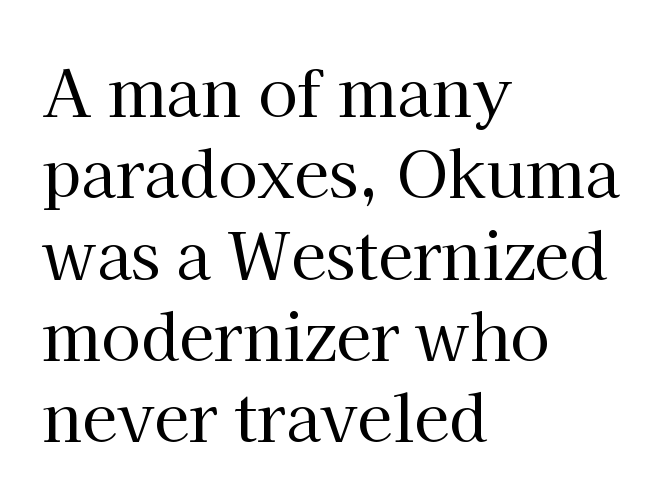
Q: Is the text bold? A: No.
Q: Is the text italic (slanted)? A: No, it is upright.
Q: Is the typeface a serif or a sans-serif typeface? A: Serif.
Q: Is the text underlined? A: No.
Q: How is the paragraph aligned? A: Left-aligned.
Q: Is the spacing between letters normal or unusually wide? A: Normal.
Q: Is the spacing between lines tight, normal or loose? A: Normal.
Q: Width (condensed, normal, or wide)? A: Normal.
Q: Stroke contrast? A: High.
Q: x-height? A: Medium.
Q: Monospaced? A: No.
